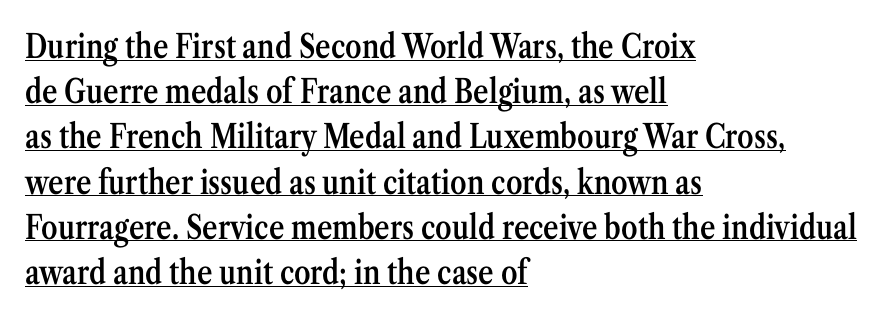
{"serif": "yes", "italic": "no", "bold": "semi", "weight": "semibold", "width": "condensed", "stroke_contrast": "medium", "x_height": "medium", "monospaced": "no", "underline": "yes", "align": "left", "line_spacing": "normal", "line_spacing_ratio": 1.37, "letter_spacing": "normal", "letter_spacing_em": 0.0, "glyph_px": 33}
